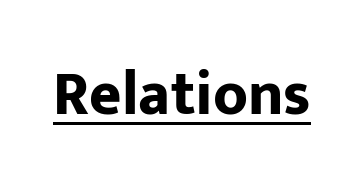
You could not count columns in this text — the font is proportionally spaced. The passage shown is typeset with a sans-serif family. Notice how a bar underscores the lettering throughout. Tall strokes in this sample are plumb rather than angled. Heft: maximum for text — a bold.
